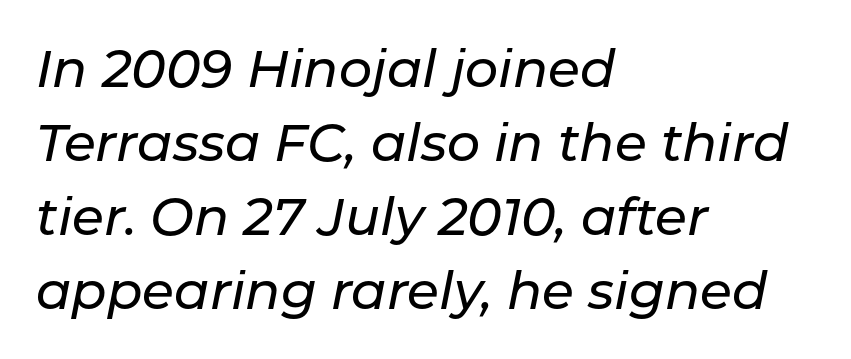
The image shows 52 px text type, italic (leaning right); set left-aligned, normal line spacing (1.42x), normal letter spacing, not underlined; low stroke contrast and a medium x-height.
